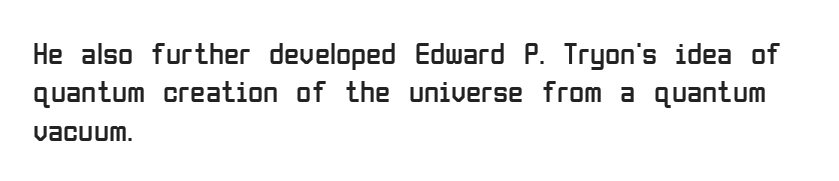
{"serif": "no", "italic": "no", "bold": "no", "weight": "regular", "width": "condensed", "stroke_contrast": "low", "x_height": "medium", "monospaced": "no", "underline": "no", "align": "left", "line_spacing_ratio": 1.24, "letter_spacing": "normal", "letter_spacing_em": 0.0, "glyph_px": 31}
